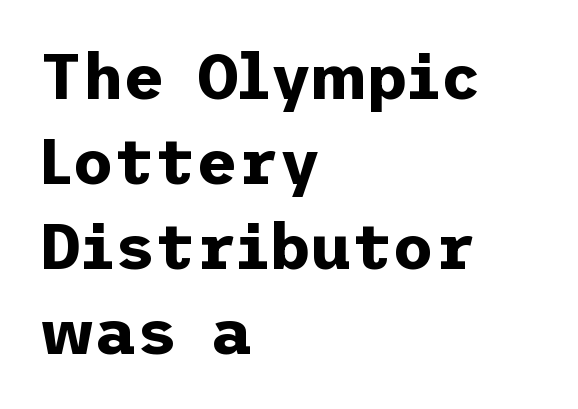
{"serif": "no", "italic": "no", "bold": "yes", "weight": "bold", "width": "normal", "stroke_contrast": "low", "x_height": "medium", "underline": "no", "align": "left", "line_spacing": "normal", "line_spacing_ratio": 1.33, "letter_spacing": "normal", "letter_spacing_em": 0.0, "glyph_px": 64}
